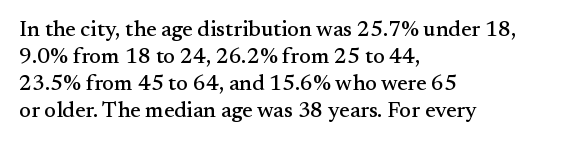
Q: Is the text italic (slanted)? A: No, it is upright.
Q: Is the text underlined? A: No.
Q: How is the paragraph aligned? A: Left-aligned.
Q: Is the spacing between letters normal or unusually wide? A: Normal.
